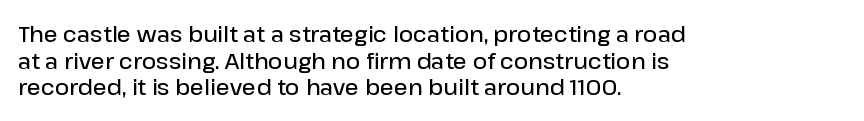
The image shows 22 px text type, upright; set left-aligned, line spacing 1.21x, normal letter spacing, not underlined.
